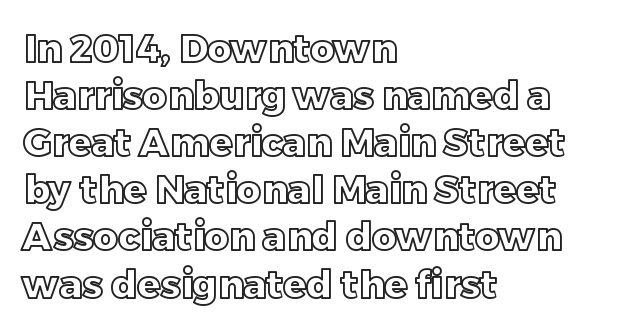
Q: Is the text italic (slanted)? A: No, it is upright.
Q: Is the text underlined? A: No.
Q: How is the paragraph aligned? A: Left-aligned.
Q: Is the spacing between letters normal or unusually wide? A: Normal.
Q: Width (condensed, normal, or wide)? A: Normal.
Q: x-height? A: Large.
Q: Monospaced? A: No.
